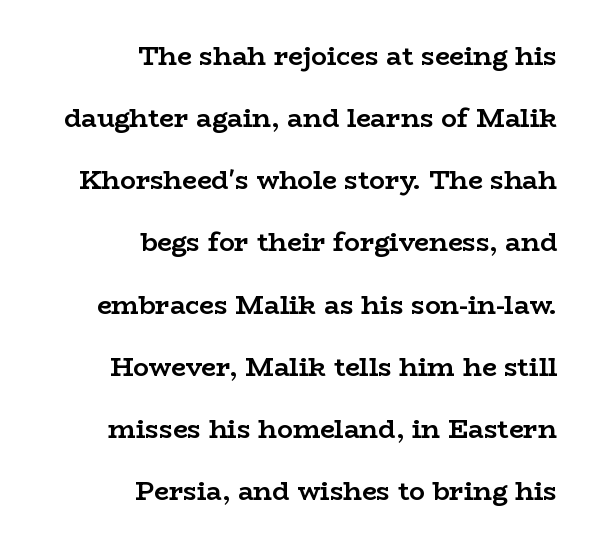
The image shows 26 px bold type, upright; set right-aligned, loose line spacing (2.39x), normal letter spacing, not underlined.
